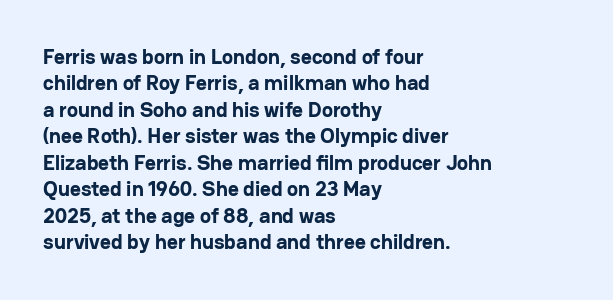
Q: Is the text bold? A: Yes.
Q: Is the text italic (slanted)? A: No, it is upright.
Q: Is the text underlined? A: No.
Q: How is the paragraph aligned? A: Left-aligned.
Q: Is the spacing between letters normal or unusually wide? A: Normal.
Q: Is the spacing between lines tight, normal or loose? A: Normal.
